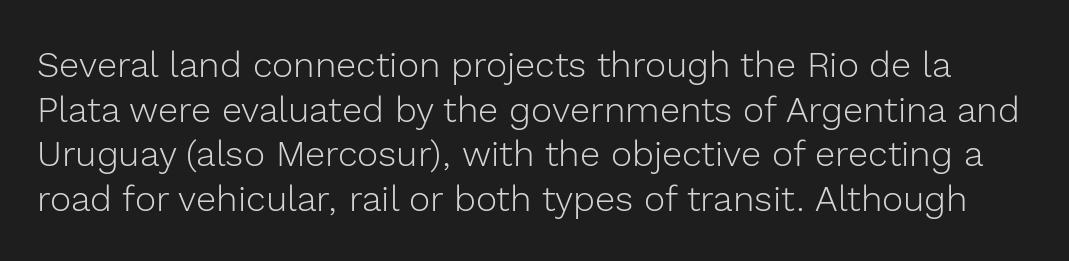
Q: Is the text bold? A: No.
Q: Is the text italic (slanted)? A: No, it is upright.
Q: Is the typeface a serif or a sans-serif typeface? A: Sans-serif.
Q: Is the text underlined? A: No.
Q: Is the spacing between letters normal or unusually wide? A: Normal.
Q: Width (condensed, normal, or wide)? A: Normal.
Q: x-height? A: Medium.
Q: Monospaced? A: No.
